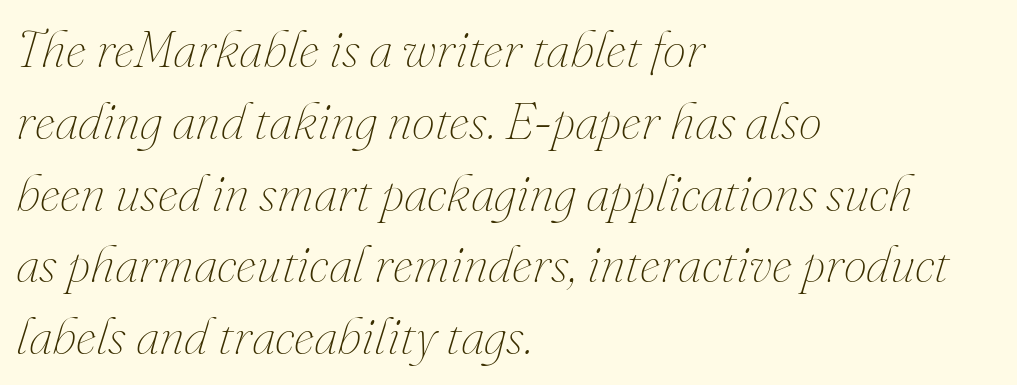
Q: Is the text bold? A: No.
Q: Is the text italic (slanted)? A: Yes, it leans right by about 16 degrees.
Q: Is the text underlined? A: No.
Q: How is the paragraph aligned? A: Left-aligned.
Q: Is the spacing between letters normal or unusually wide? A: Normal.
Q: Is the spacing between lines tight, normal or loose? A: Normal.
Q: Width (condensed, normal, or wide)? A: Normal.
Q: Stroke contrast? A: Medium.
Q: x-height? A: Small.
Q: Monospaced? A: No.
